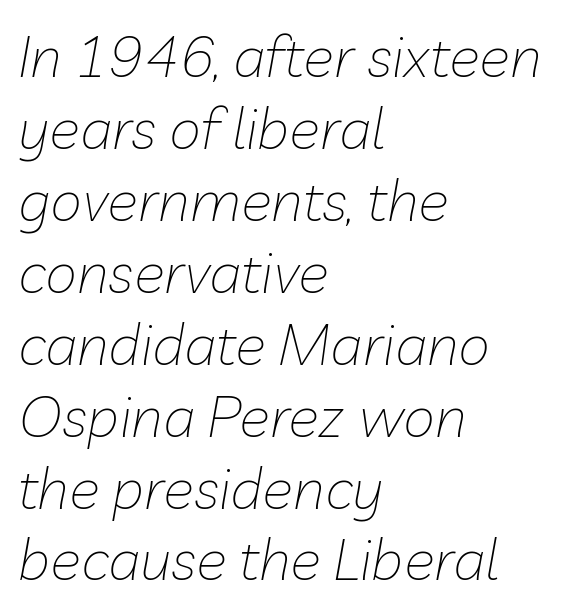
{"italic": "yes", "lean": "right", "slant_degrees": 10, "bold": "no", "weight": "thin", "width": "normal", "stroke_contrast": "low", "x_height": "medium", "monospaced": "no", "underline": "no", "align": "left", "line_spacing_ratio": 1.24, "letter_spacing": "normal", "letter_spacing_em": 0.0, "glyph_px": 58}
